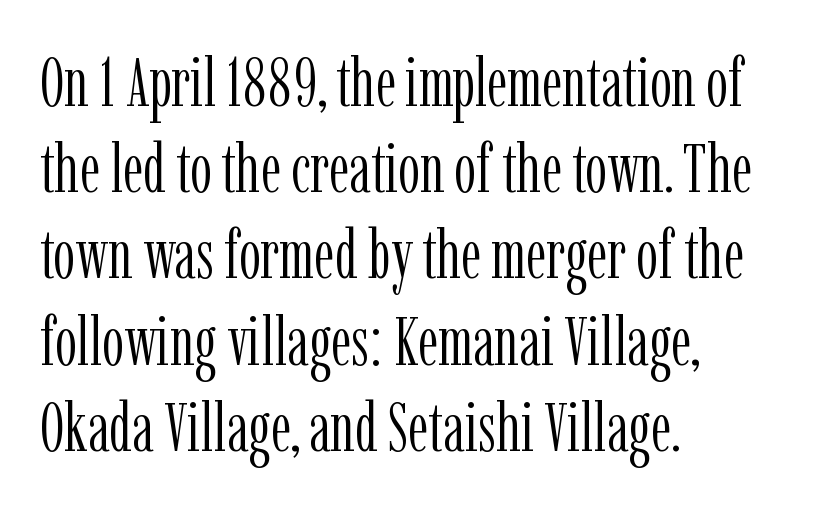
Q: Is the text bold? A: No.
Q: Is the text italic (slanted)? A: No, it is upright.
Q: Is the typeface a serif or a sans-serif typeface? A: Serif.
Q: Is the text underlined? A: No.
Q: How is the paragraph aligned? A: Left-aligned.
Q: Is the spacing between letters normal or unusually wide? A: Normal.
Q: Is the spacing between lines tight, normal or loose? A: Normal.
Q: Width (condensed, normal, or wide)? A: Condensed.
Q: Stroke contrast? A: Low.
Q: x-height? A: Medium.
Q: Monospaced? A: No.
